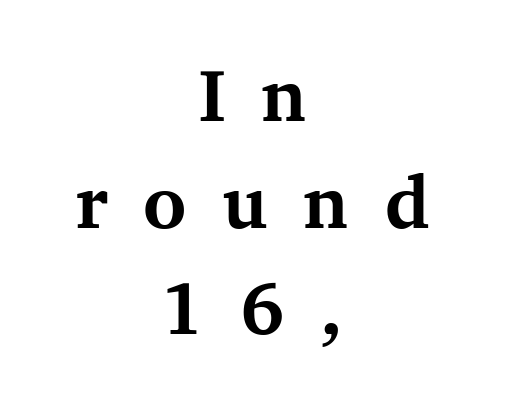
The image shows 74 px bold serif type, upright; set centered, normal line spacing (1.44x), unusually wide letter spacing (+0.48 em), not underlined; medium stroke contrast and a medium x-height.
